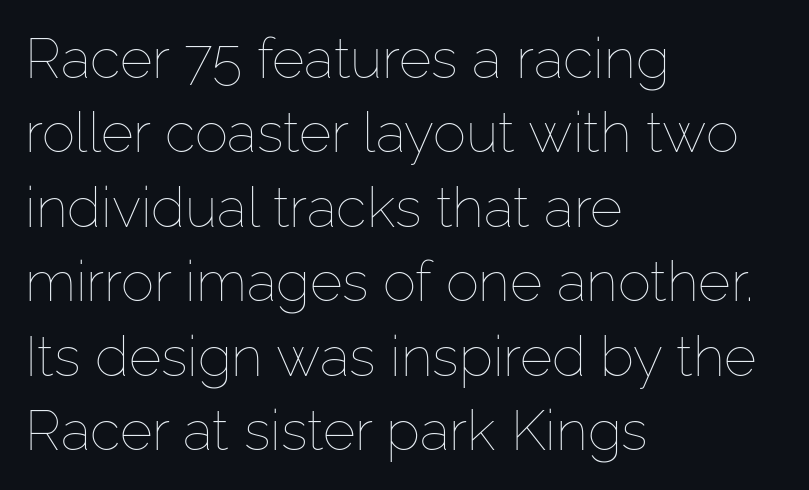
The image shows 56 px thin type, upright; set left-aligned, normal line spacing (1.33x), normal letter spacing, not underlined; low stroke contrast and a medium x-height.
